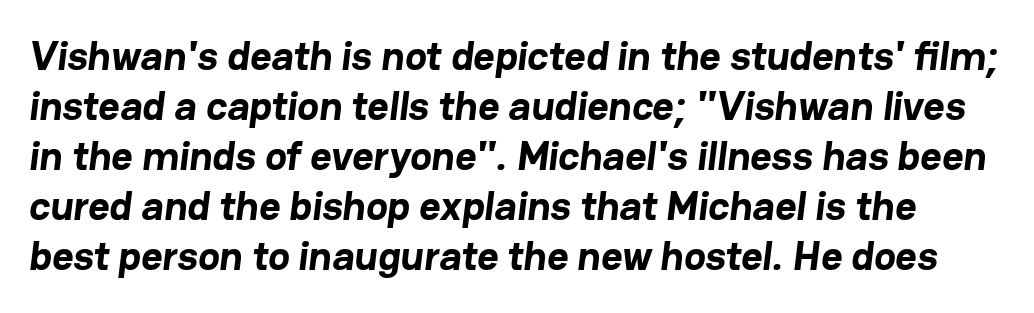
Q: Is the text bold? A: Yes.
Q: Is the typeface a serif or a sans-serif typeface? A: Sans-serif.
Q: Is the text underlined? A: No.
Q: Is the spacing between letters normal or unusually wide? A: Normal.
Q: Width (condensed, normal, or wide)? A: Normal.
Q: Stroke contrast? A: Low.
Q: x-height? A: Medium.
Q: Monospaced? A: No.
